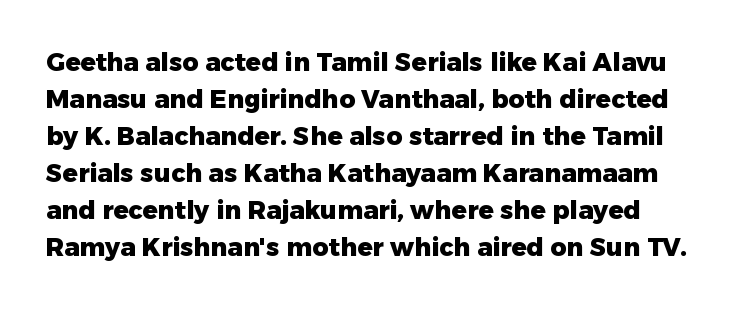
{"italic": "no", "bold": "yes", "underline": "no", "line_spacing": "normal", "line_spacing_ratio": 1.48, "letter_spacing": "normal", "letter_spacing_em": 0.0, "glyph_px": 25}
